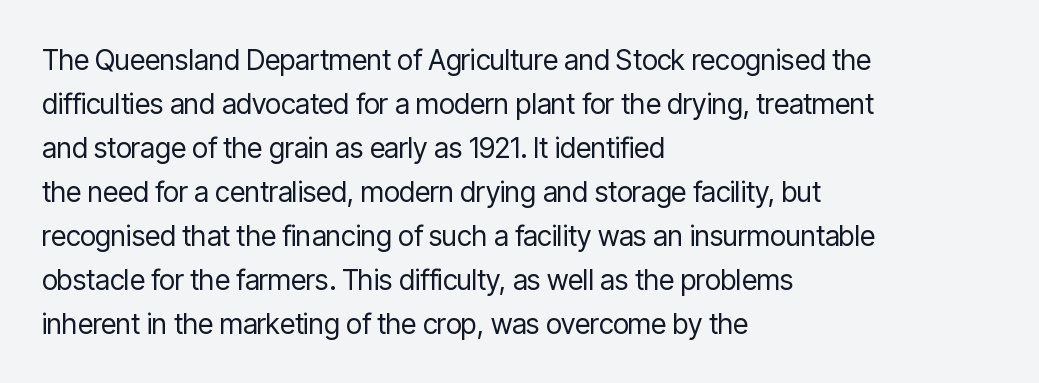
Look at the tracking — it's just the regular setting, nothing added. Any mark beneath the type? The region is blank. No letter is thick-stroked: the sample isn't bold. Regarding leading, the lines here are spaced in the standard way. Teacher's note: observe the even left margin — that is flush-left alignment. This is sans-serif lettering, the kind often seen on screens and signage.
